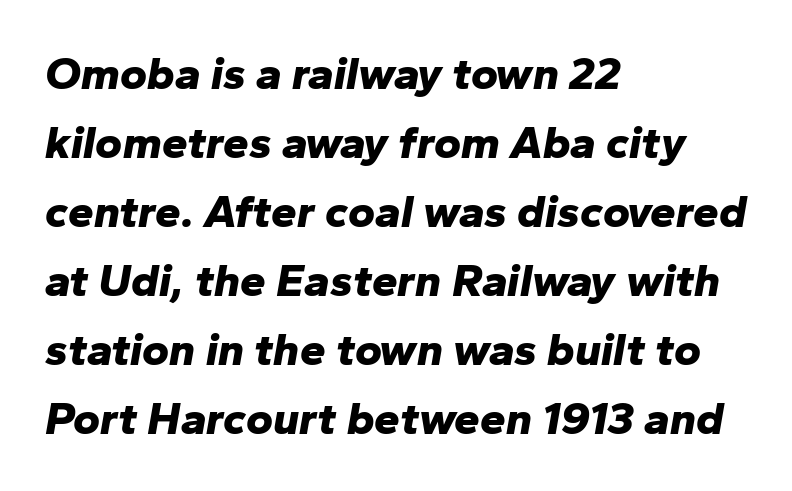
Q: Is the text bold? A: Yes.
Q: Is the text italic (slanted)? A: Yes, it leans right by about 10 degrees.
Q: Is the text underlined? A: No.
Q: How is the paragraph aligned? A: Left-aligned.
Q: Is the spacing between letters normal or unusually wide? A: Normal.
Q: Is the spacing between lines tight, normal or loose? A: Normal.
Q: Width (condensed, normal, or wide)? A: Normal.
Q: Stroke contrast? A: Low.
Q: x-height? A: Medium.
Q: Monospaced? A: No.
